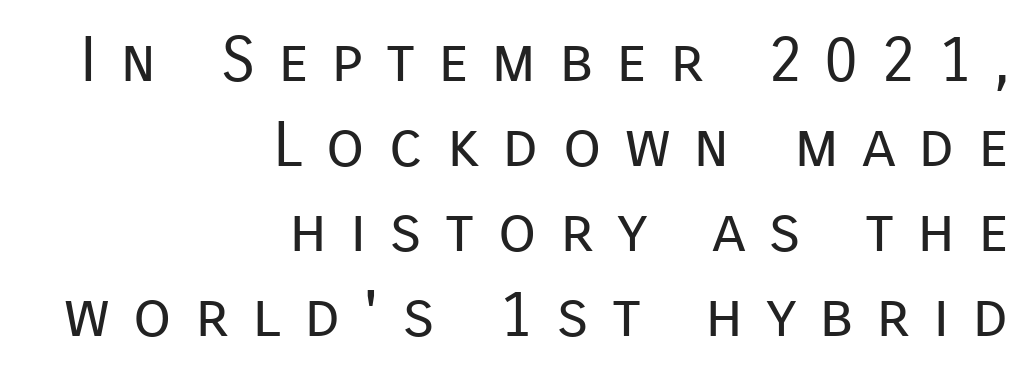
The image shows 63 px regular-weight sans-serif type, upright; set right-aligned, normal line spacing (1.35x), unusually wide letter spacing (+0.36 em), not underlined; low stroke contrast and a medium x-height.
